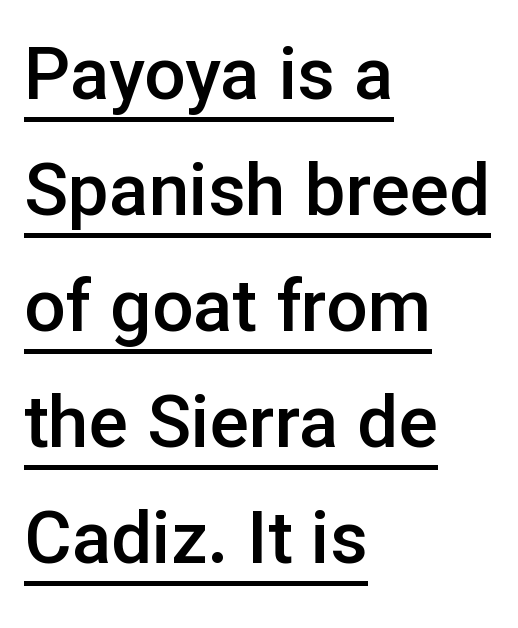
{"serif": "no", "italic": "no", "bold": "semi", "weight": "semibold", "width": "normal", "stroke_contrast": "low", "x_height": "medium", "monospaced": "no", "underline": "yes", "align": "left", "line_spacing": "normal", "line_spacing_ratio": 1.59, "letter_spacing": "normal", "letter_spacing_em": 0.0, "glyph_px": 73}
